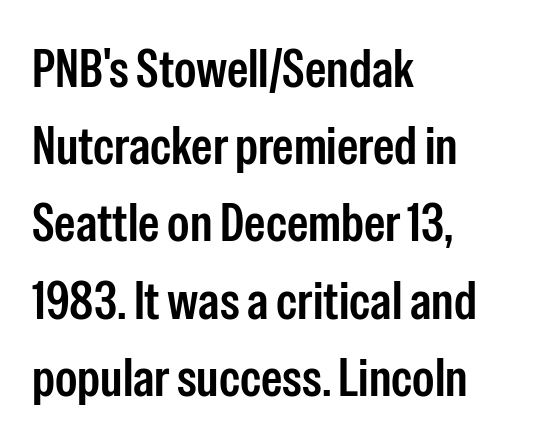
{"serif": "no", "italic": "no", "width": "condensed", "stroke_contrast": "low", "x_height": "medium", "monospaced": "no", "underline": "no", "align": "left", "line_spacing": "normal", "line_spacing_ratio": 1.43, "letter_spacing": "normal", "letter_spacing_em": 0.0, "glyph_px": 54}
